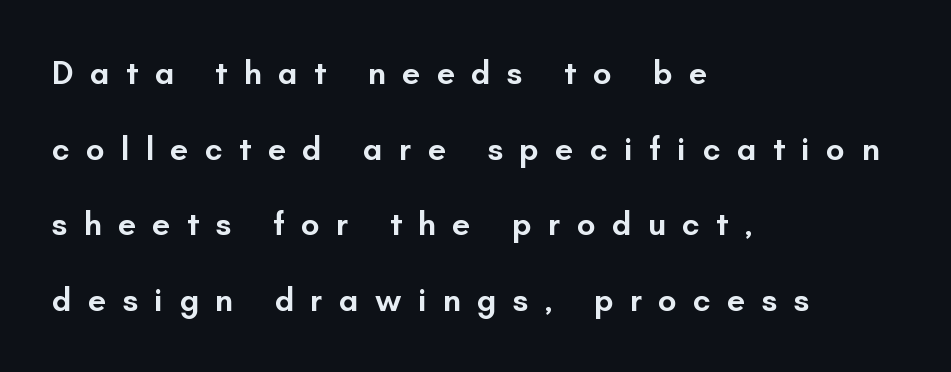
{"serif": "no", "italic": "no", "bold": "semi", "weight": "semibold", "width": "normal", "stroke_contrast": "low", "x_height": "small", "monospaced": "no", "underline": "no", "align": "left", "line_spacing": "loose", "line_spacing_ratio": 2.29, "letter_spacing": "wide", "letter_spacing_em": 0.49, "glyph_px": 33}
